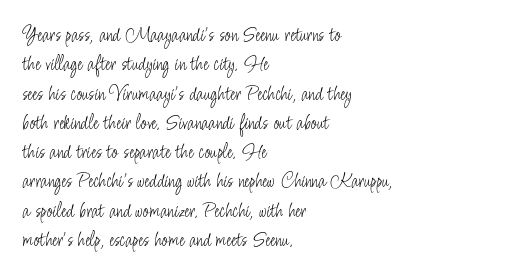
Caption: face not bold, strokes unweighted. Whoever set this chose a conventional vertical rhythm. This sample uses plain, unmodified letter spacing. Rule under the text: the space is simply empty.
